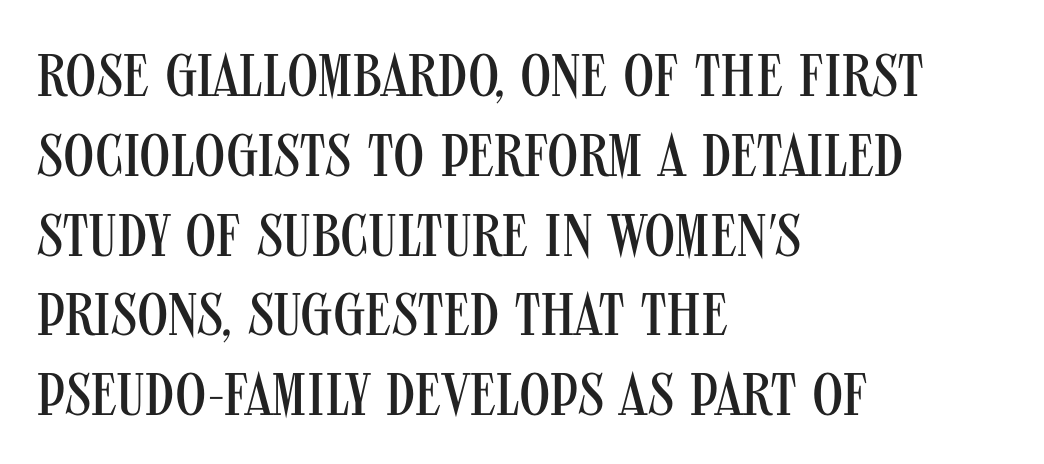
{"serif": "no", "italic": "no", "bold": "no", "weight": "regular", "width": "condensed", "stroke_contrast": "medium", "x_height": "large", "monospaced": "no", "underline": "no", "align": "left", "line_spacing": "normal", "line_spacing_ratio": 1.33, "letter_spacing": "normal", "letter_spacing_em": 0.0, "glyph_px": 60}
